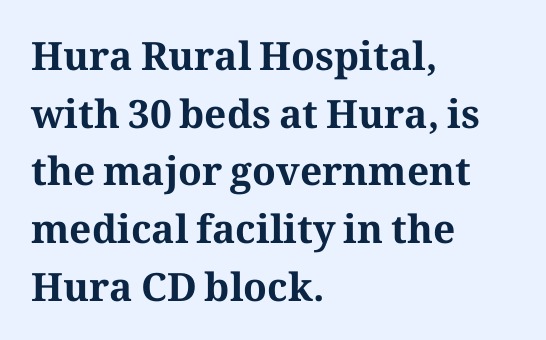
Posture: vertical. Varying glyph widths throughout — classic text-font behaviour. Inter-character spacing is left at the font's built-in metrics. The leading is moderate, giving the passage an even texture. Old-style or modern, the face here clearly has serifs.
